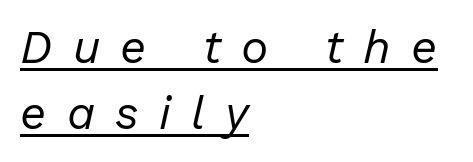
The image shows 46 px regular-weight type, italic (leaning right); set left-aligned, normal line spacing (1.44x), unusually wide letter spacing (+0.44 em), underlined; low stroke contrast and a medium x-height.
